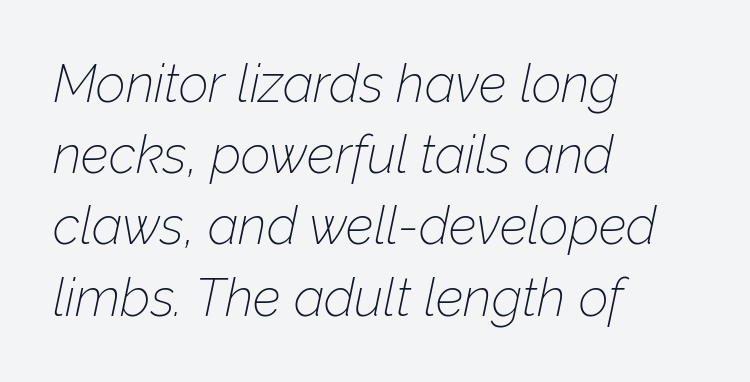
Q: Is the text bold? A: No.
Q: Is the text italic (slanted)? A: Yes, it leans right by about 12 degrees.
Q: Is the text underlined? A: No.
Q: How is the paragraph aligned? A: Left-aligned.
Q: Is the spacing between letters normal or unusually wide? A: Normal.
Q: Is the spacing between lines tight, normal or loose? A: Normal.
Q: Width (condensed, normal, or wide)? A: Normal.
Q: Stroke contrast? A: Low.
Q: x-height? A: Medium.
Q: Monospaced? A: No.
